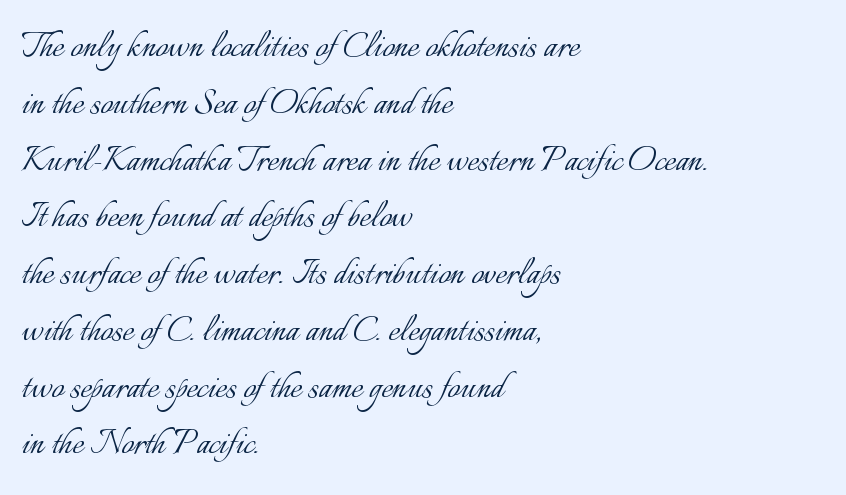
A typesetter would call this proportional, since set widths differ per character. Descenders are the only things crossing below the line. The typesetting does not lean heavy: it is not bold. Is the block centered? No — it sits flush against the left margin. Summary of vertical rhythm: regular, with standard interline spacing.
